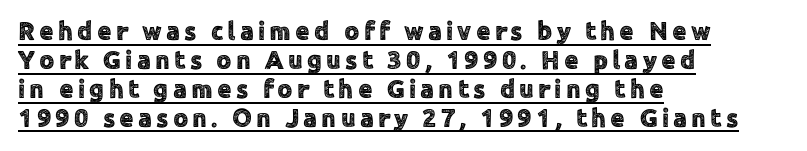
{"italic": "no", "underline": "yes", "align": "left", "line_spacing": "tight", "line_spacing_ratio": 1.11, "glyph_px": 26}
